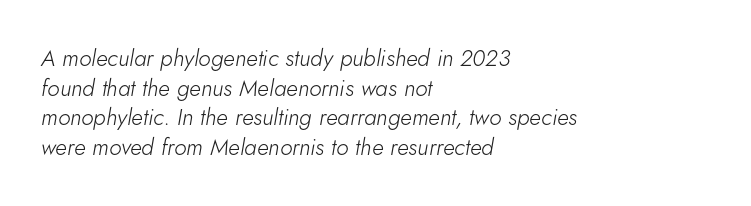
The image shows 23 px text type, italic (leaning right); set left-aligned, normal line spacing (1.29x), normal letter spacing, not underlined.
